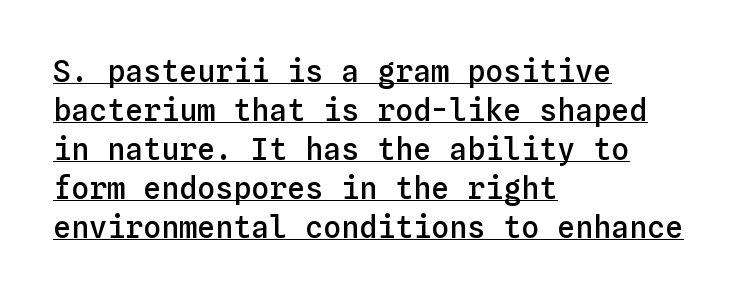
The image shows 30 px semibold type, upright, monospaced; set left-aligned, normal line spacing (1.3x), normal letter spacing, underlined; low stroke contrast and a medium x-height.
